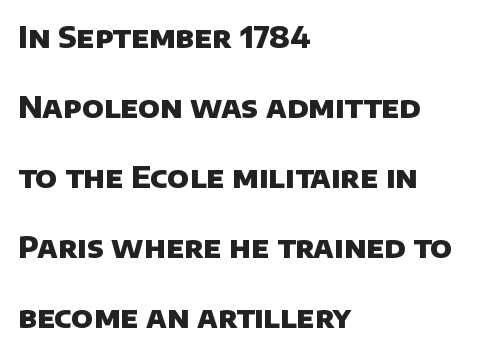
The image shows 29 px heavy sans-serif type; set left-aligned, loose line spacing (2.41x), normal letter spacing, not underlined; low stroke contrast and a large x-height.
